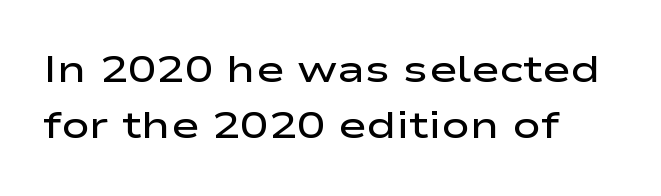
The image shows 38 px semibold, wide sans-serif type, upright; set left-aligned, normal line spacing (1.48x), normal letter spacing, not underlined; low stroke contrast and a medium x-height.
